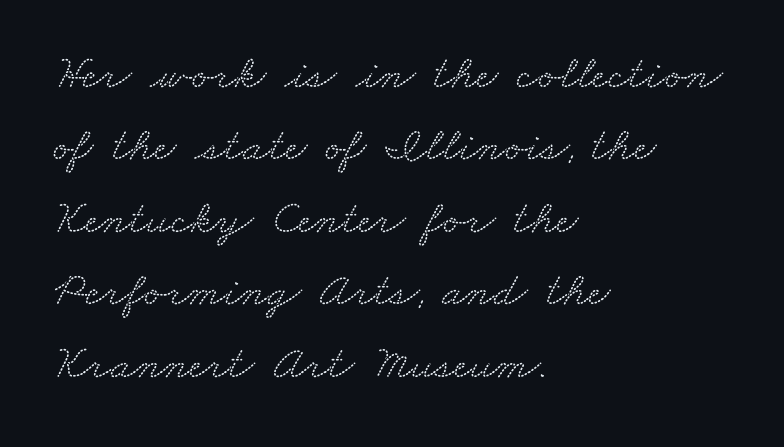
The image shows 48 px wide serif type; set left-aligned, normal line spacing (1.51x), normal letter spacing, not underlined; low stroke contrast and a small x-height.
